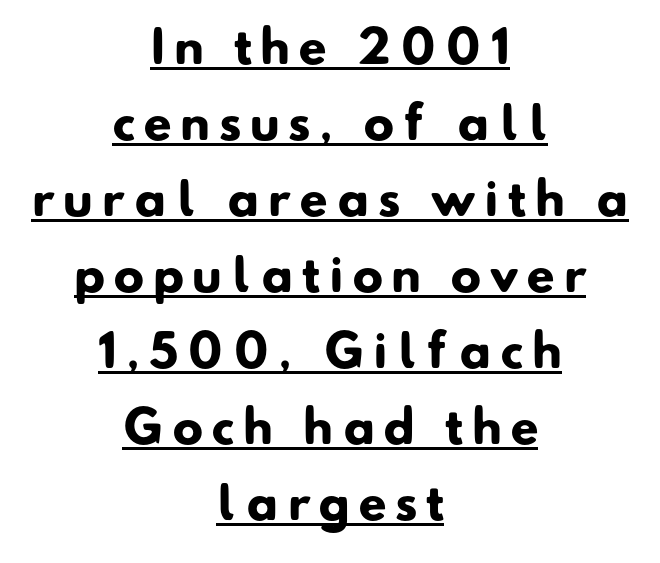
These words are printed bold, with thick strokes throughout. The whitespace from short lines is split evenly between both sides. Check where the strokes stop: nothing finishes them off — pure sans. The line-height multiplier appears to be the usual default.
